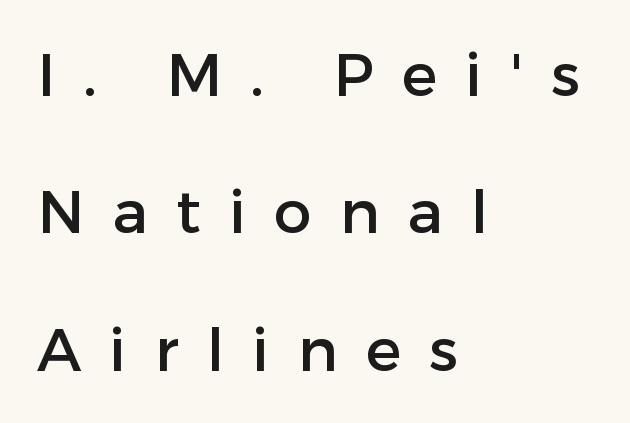
The image shows 60 px sans-serif type, upright; set left-aligned, loose line spacing (2.29x), unusually wide letter spacing (+0.47 em), not underlined; low stroke contrast and a medium x-height.
